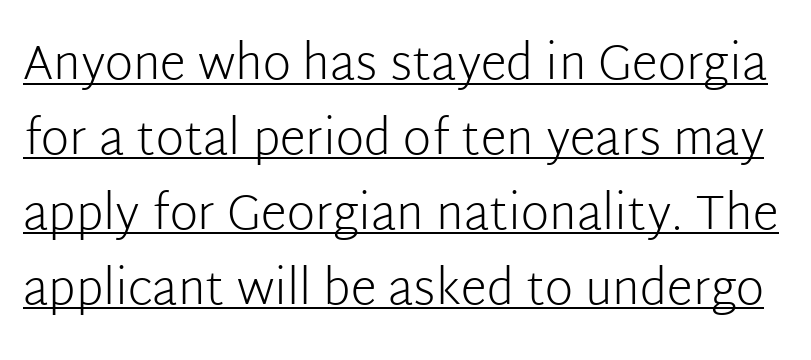
{"serif": "no", "italic": "no", "bold": "no", "weight": "light", "width": "normal", "stroke_contrast": "low", "x_height": "medium", "monospaced": "no", "underline": "yes", "line_spacing": "normal", "line_spacing_ratio": 1.56, "letter_spacing": "normal", "letter_spacing_em": 0.0, "glyph_px": 48}
